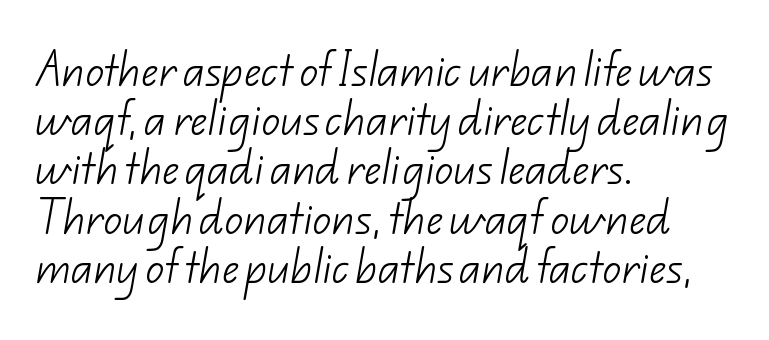
The image shows 37 px light sans-serif type; set left-aligned, normal line spacing (1.33x), normal letter spacing, not underlined; low stroke contrast and a small x-height.
